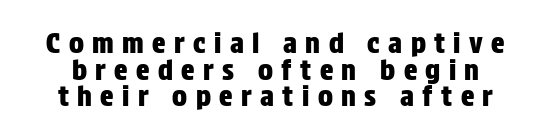
Q: Is the text italic (slanted)? A: No, it is upright.
Q: Is the typeface a serif or a sans-serif typeface? A: Sans-serif.
Q: Is the text underlined? A: No.
Q: Is the spacing between letters normal or unusually wide? A: Unusually wide.
Q: Is the spacing between lines tight, normal or loose? A: Tight.
Q: Width (condensed, normal, or wide)? A: Condensed.
Q: Stroke contrast? A: Low.
Q: x-height? A: Large.
Q: Monospaced? A: No.
